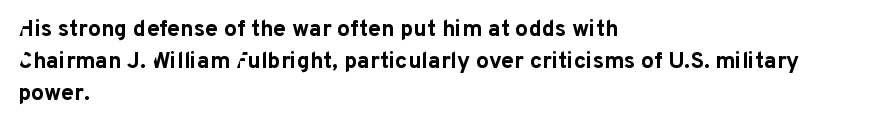
Q: Is the text bold? A: Yes.
Q: Is the text italic (slanted)? A: No, it is upright.
Q: Is the text underlined? A: No.
Q: How is the paragraph aligned? A: Left-aligned.
Q: Is the spacing between letters normal or unusually wide? A: Normal.
Q: Is the spacing between lines tight, normal or loose? A: Normal.
